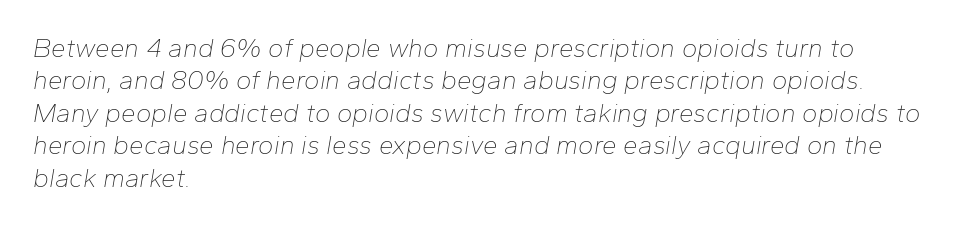
{"italic": "yes", "lean": "right", "slant_degrees": 10, "bold": "no", "underline": "no", "align": "left", "line_spacing": "normal", "line_spacing_ratio": 1.25, "letter_spacing": "normal", "letter_spacing_em": 0.0, "glyph_px": 26}
